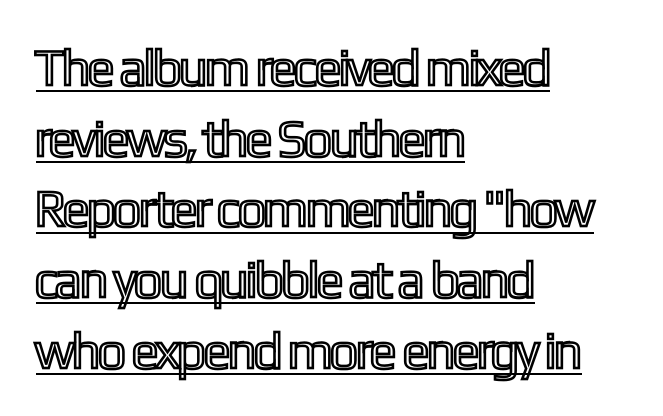
A rule runs beneath these lines of type. Honestly, the row spacing looks completely unremarkable. The axis of the letterforms is exactly vertical. Tracking value appears to be zero — textbook default spacing. Proportional: the letters do not fall into vertical columns. Left-aligned paragraph, ragged on the right.
